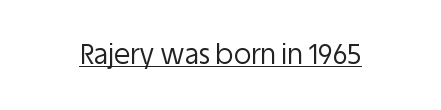
{"italic": "no", "bold": "no", "underline": "yes", "letter_spacing": "normal", "letter_spacing_em": 0.0, "glyph_px": 27}
